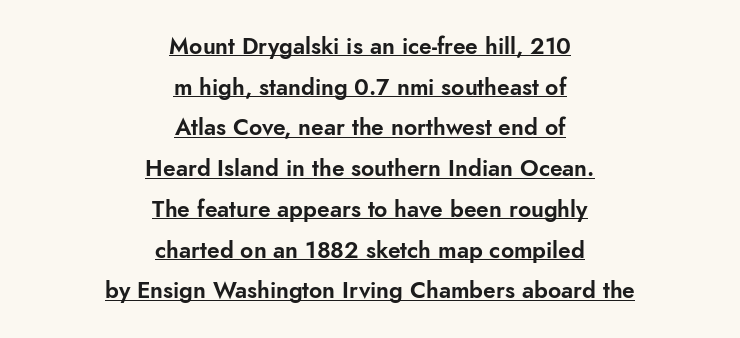
{"italic": "no", "underline": "yes", "align": "center", "line_spacing_ratio": 1.77, "letter_spacing": "normal", "letter_spacing_em": 0.0, "glyph_px": 23}
